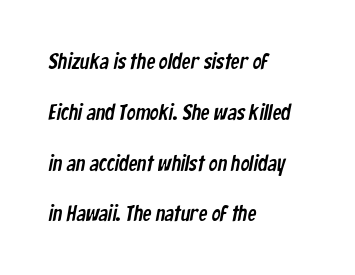
Q: Is the text underlined? A: No.
Q: How is the paragraph aligned? A: Left-aligned.
Q: Is the spacing between letters normal or unusually wide? A: Normal.
Q: Is the spacing between lines tight, normal or loose? A: Loose.
